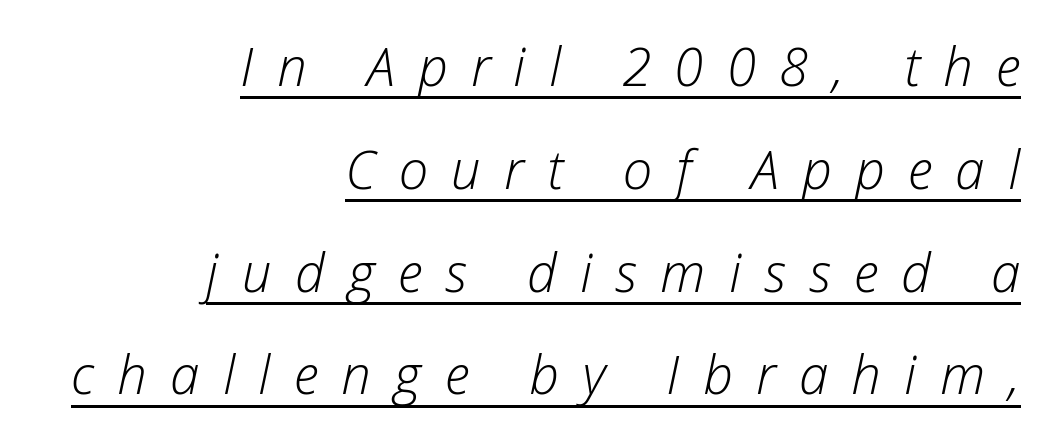
The image shows 53 px light type, italic (leaning right); set right-aligned, loose line spacing (1.94x), unusually wide letter spacing (+0.44 em), underlined; low stroke contrast and a medium x-height.
